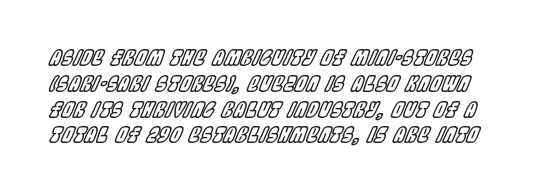
The image shows 21 px text type, italic (leaning right); set line spacing 1.23x, normal letter spacing, not underlined.
